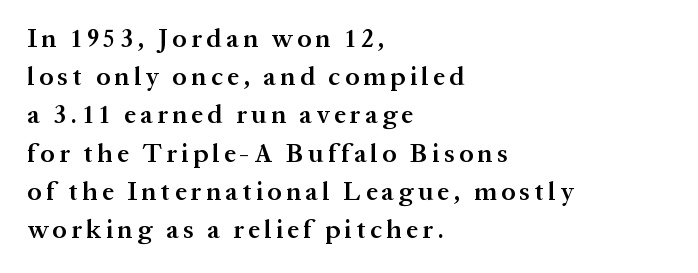
Q: Is the text bold? A: Semi-bold.
Q: Is the text italic (slanted)? A: No, it is upright.
Q: Is the text underlined? A: No.
Q: How is the paragraph aligned? A: Left-aligned.
Q: Is the spacing between lines tight, normal or loose? A: Normal.
